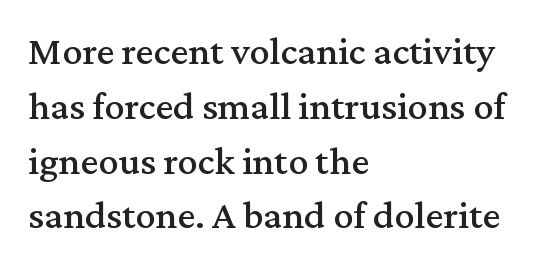
Note the varied advance widths — an 'i' is clearly narrower than an 'm'. Has an underline been added? It has not. Casual observation: everything's shoved over to the left. Letter spacing: default.
